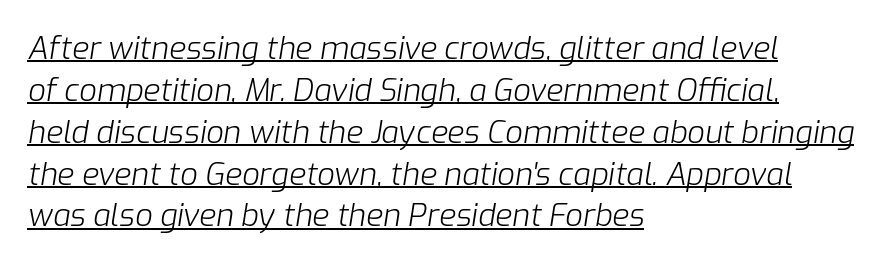
{"italic": "yes", "lean": "right", "slant_degrees": 9, "bold": "no", "weight": "light", "width": "normal", "stroke_contrast": "low", "x_height": "medium", "monospaced": "no", "underline": "yes", "align": "left", "line_spacing": "normal", "line_spacing_ratio": 1.35, "letter_spacing": "normal", "letter_spacing_em": 0.0, "glyph_px": 31}
